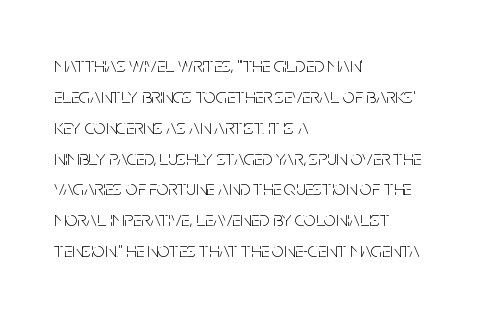
Q: Is the text bold? A: No.
Q: Is the text italic (slanted)? A: No, it is upright.
Q: Is the text underlined? A: No.
Q: How is the paragraph aligned? A: Left-aligned.
Q: Is the spacing between letters normal or unusually wide? A: Normal.
Q: Is the spacing between lines tight, normal or loose? A: Normal.
